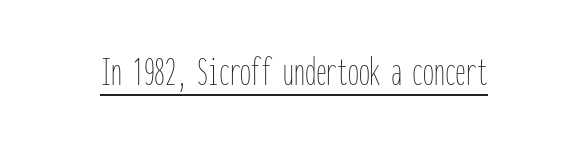
The image shows 43 px thin, condensed type, upright, monospaced; set normal letter spacing, underlined; low stroke contrast and a medium x-height.
